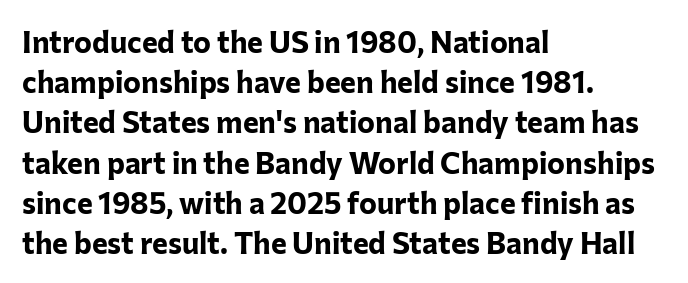
Q: Is the text bold? A: Yes.
Q: Is the text italic (slanted)? A: No, it is upright.
Q: Is the typeface a serif or a sans-serif typeface? A: Sans-serif.
Q: Is the text underlined? A: No.
Q: How is the paragraph aligned? A: Left-aligned.
Q: Is the spacing between letters normal or unusually wide? A: Normal.
Q: Is the spacing between lines tight, normal or loose? A: Normal.
Q: Width (condensed, normal, or wide)? A: Normal.
Q: Stroke contrast? A: Low.
Q: x-height? A: Medium.
Q: Monospaced? A: No.
